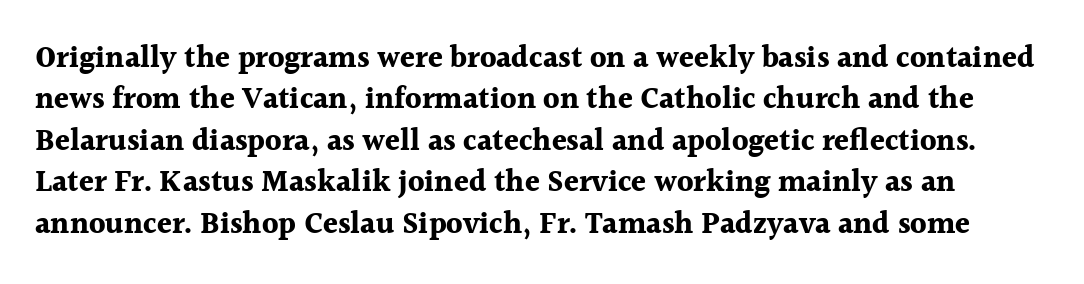
Looks like regular typesetting: each glyph gets only the width it needs. These words are printed bold, with thick strokes throughout. The rendering uses a moderate line-height, typical for paragraphs. You could call the tracking neutral — neither tight nor loose. The area under the type is left untouched. The passage shown is typeset with a serif family.
